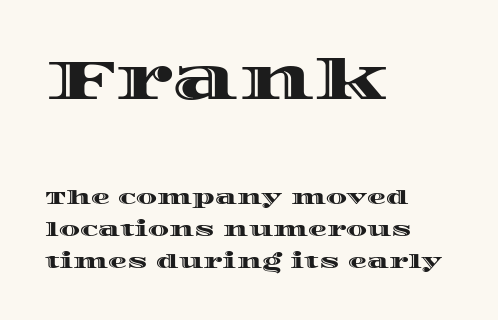
Standard letterfit; no display-style spreading of the glyphs. Reading down the block, your eye returns to a fixed left position each line. A typesetter would mark this as roman, not italic. Here the designer chose a conventional face with non-uniform glyph widths. Type size steps down from the first block to the second. Compared with typical paragraphs, the rows here are spaced about the same.
